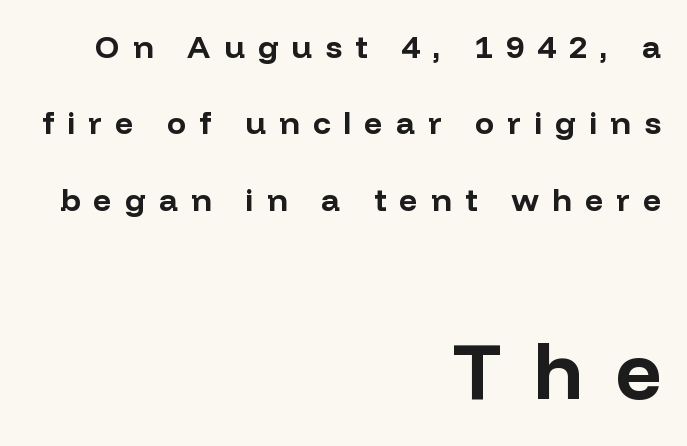
Q: Is the text bold? A: Yes.
Q: Is the text italic (slanted)? A: No, it is upright.
Q: Is the typeface a serif or a sans-serif typeface? A: Sans-serif.
Q: Is the text underlined? A: No.
Q: How is the paragraph aligned? A: Right-aligned.
Q: Is the spacing between letters normal or unusually wide? A: Unusually wide.
Q: Is the spacing between lines tight, normal or loose? A: Loose.
Q: Which block of text is set in a larger size, the first (top) or the second (bottom)? A: The second (bottom) one.
Q: Width (condensed, normal, or wide)? A: Normal.
Q: Stroke contrast? A: Low.
Q: x-height? A: Medium.
Q: Monospaced? A: No.
